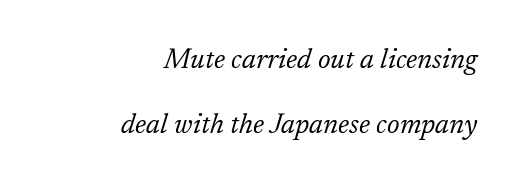
Reading down the block, your eye finds every line finishing at a fixed right position. The face used here is proportionally spaced, like ordinary book or web type. Caption: standard tracking, unaltered. This block would shrink considerably if given ordinary leading; it's expanded now. Descenders hang freely into open space. Vertical stems look standard width or narrower in stroke.
